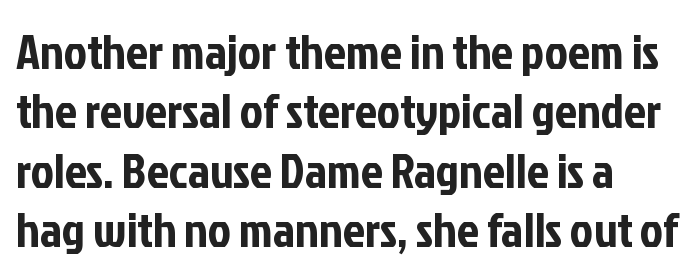
Note: no serifs on the glyphs. Here the designer chose a conventional face with non-uniform glyph widths. Alignment: flush left. The type is set solid horizontally, with unmodified tracking. Words float on clear page, feet unadorned.
